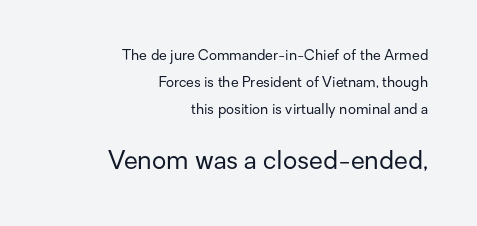
The type sits square on the baseline with zero lean. This is not heavy type; no bold has been used. The area under the type is left untouched. Horizontally, the lines are justified to the trailing edge only. Caption: standard tracking, unaltered.
